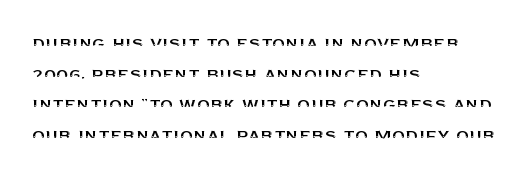
Q: Is the text italic (slanted)? A: No, it is upright.
Q: Is the text underlined? A: No.
Q: How is the paragraph aligned? A: Left-aligned.
Q: Is the spacing between letters normal or unusually wide? A: Normal.
Q: Is the spacing between lines tight, normal or loose? A: Normal.
